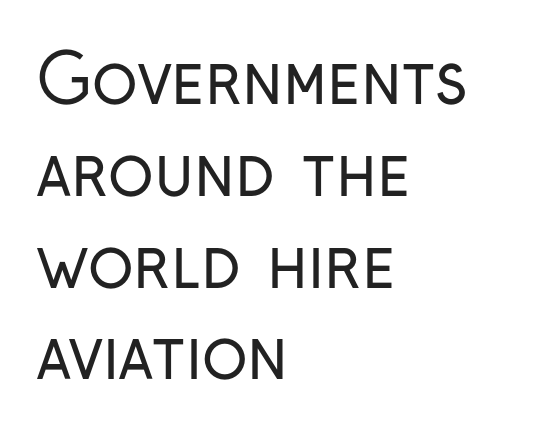
Line starts are locked; line ends wander. This is roman type, the default non-slanted kind. Varying glyph widths throughout — classic text-font behaviour. This sample uses plain, unmodified letter spacing.
